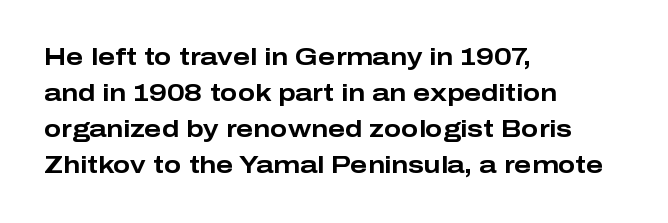
Notice how descenders clear the ascenders below comfortably — that's standard leading. The sample has been set heavy, in full bold. Italic? Not at all — the glyphs are vertical. A bare baseline throughout the passage. The rag falls on the right side of this text block. Inter-character spacing is left at the font's built-in metrics.
